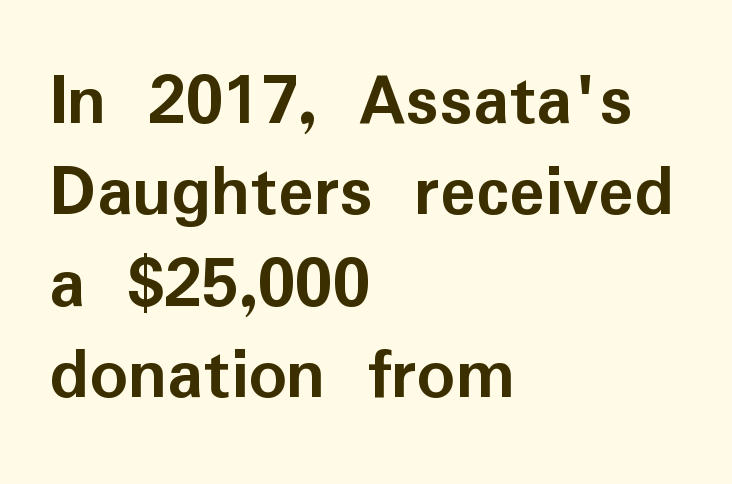
No extra tracking has been applied to these lines. Serif or sans? Sans — the stroke terminals are bare. Varying glyph widths throughout — classic text-font behaviour. The lines are quadded left.
